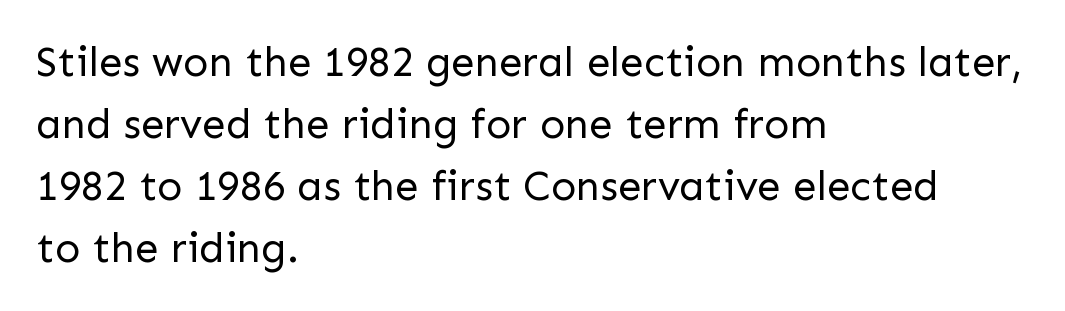
Weight class: somewhere from thin through regular. Observe the absence of serifs on each vertical stroke in this sample. The passage is arranged the way most books set body copy — flush left. The passage shown is not underscored anywhere. Honestly, the row spacing looks completely unremarkable. The letters stand straight up with perfectly vertical stems.
